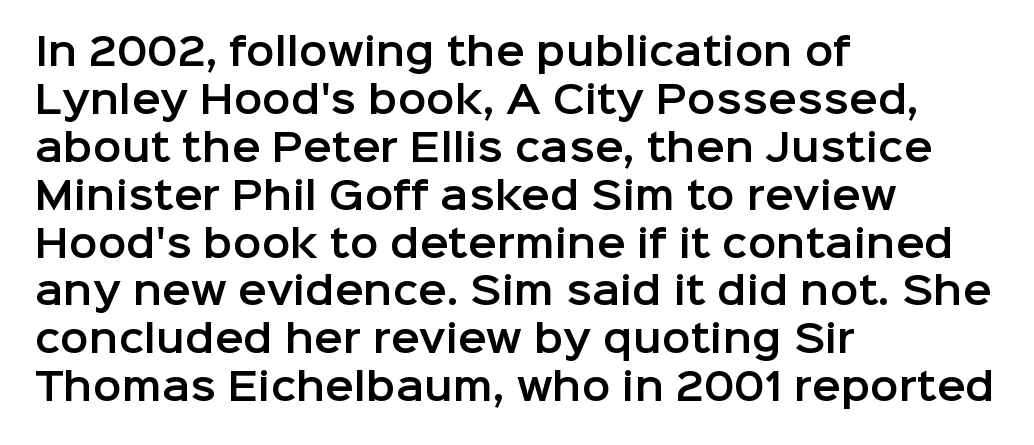
Is the letter spacing exaggerated? No — it looks like the ordinary default. The rendering uses natural spacing where letterforms have individual widths. Posture: upright roman. Summary of vertical rhythm: regular, with standard interline spacing. Notice how the passage keeps a crisp vertical edge on the left only.
